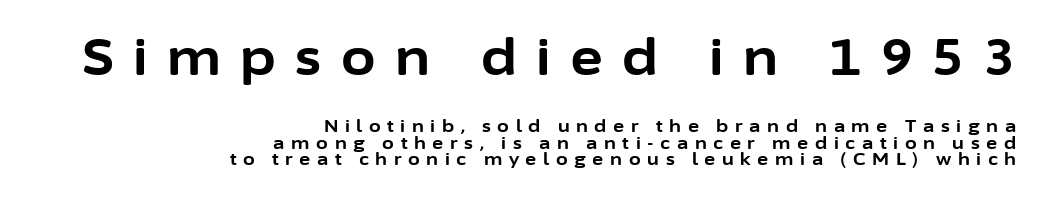
The image shows 50 px bold sans-serif type, upright; set right-aligned, tight line spacing (0.97x), unusually wide letter spacing (+0.39 em), not underlined; the first (top) block is 2.94x larger; low stroke contrast and a medium x-height.
